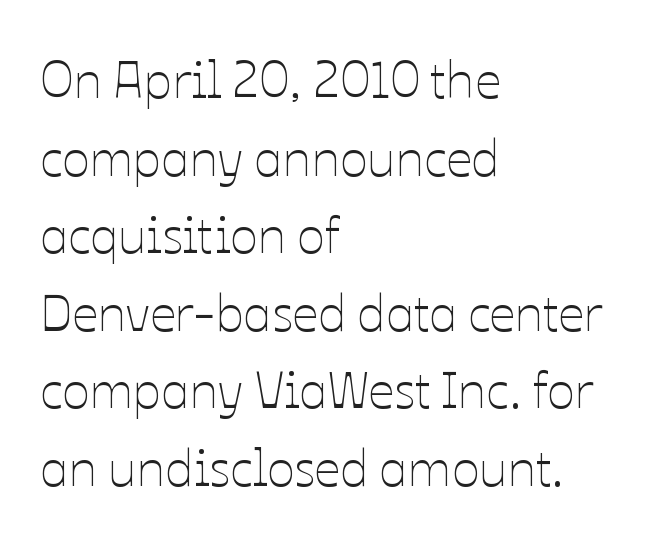
The gap between lines stays unmarked. A typesetter would call this leading conventional body-copy spacing. A roman cut, with each character standing at attention. The paragraph has a hard left edge and a soft right edge.
